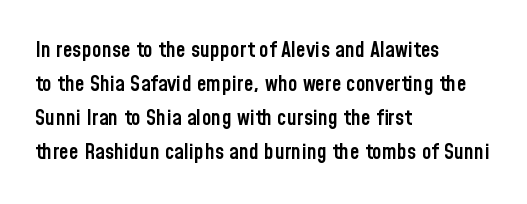
Students, note that the glyphs here touch the page at normal intervals. The line-height multiplier appears to be the usual default. Horizontal alignment here is leftward, the default for most running prose. Descenders are the only things crossing below the line. A bit beefed up — I'd call it semibold rather than bold. You can tell it's not italic because the verticals are truly vertical.
